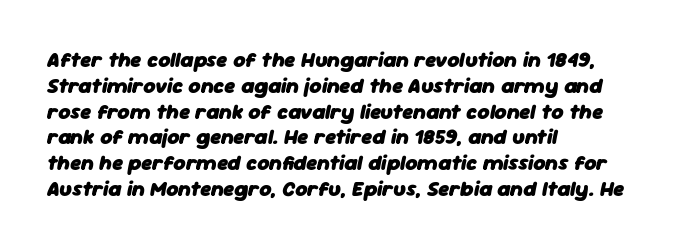
Does the copy run flush right? No — it runs flush left. There's an unmistakable incline to the writing here. The gap between lines stays unmarked. This rendering leaves character spacing at its baseline value. On the weight axis this lands at bold, roughly 700.
